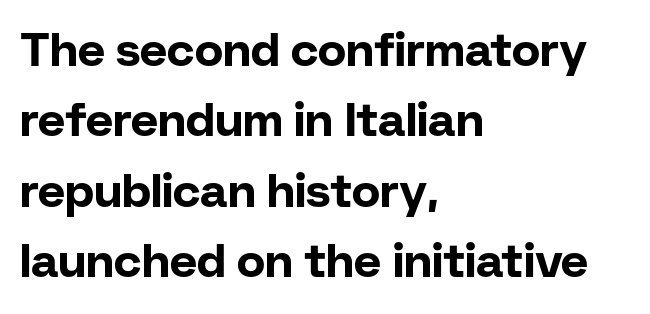
Q: Is the text bold? A: Yes.
Q: Is the text italic (slanted)? A: No, it is upright.
Q: Is the typeface a serif or a sans-serif typeface? A: Sans-serif.
Q: Is the text underlined? A: No.
Q: How is the paragraph aligned? A: Left-aligned.
Q: Is the spacing between letters normal or unusually wide? A: Normal.
Q: Is the spacing between lines tight, normal or loose? A: Normal.
Q: Width (condensed, normal, or wide)? A: Normal.
Q: Stroke contrast? A: Low.
Q: x-height? A: Medium.
Q: Monospaced? A: No.
